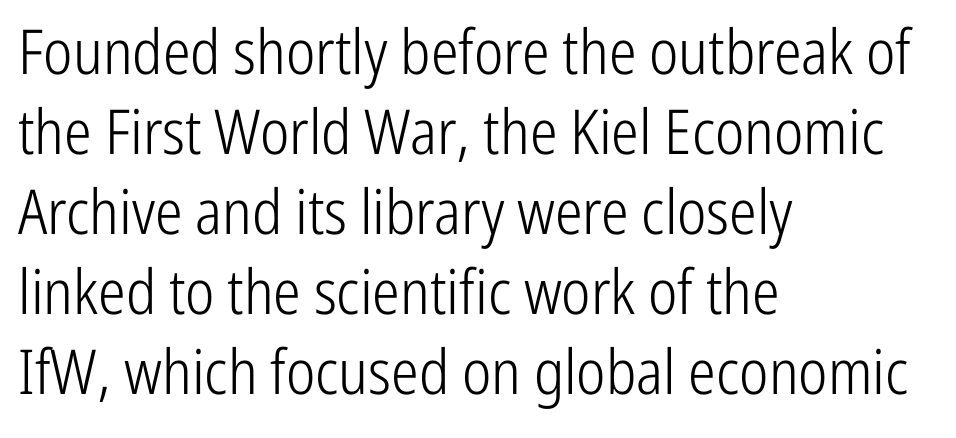
Descenders are the only things crossing below the line. Compared with a centered layout, this one pins lines to the left instead. The face used here is proportionally spaced, like ordinary book or web type. You can tell it's not italic because the verticals are truly vertical. Type style note: lacks serifs. The designer left line spacing at the default.
